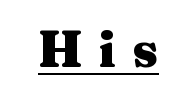
The image shows 52 px heavy, wide serif type, upright; set unusually wide letter spacing (+0.32 em), underlined; medium stroke contrast and a medium x-height.
